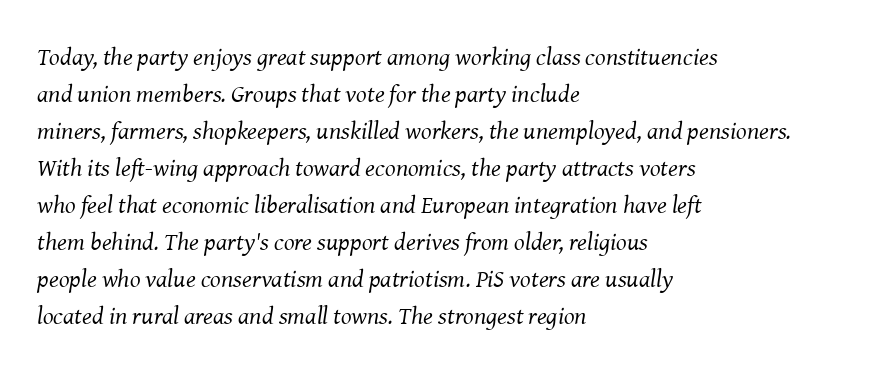
This sample uses an oblique cut, with every glyph tilted off the vertical. In terms of letterspacing, this is plain default setting. A classic flush-left, rag-right setting is used for this passage. Compared with typical paragraphs, the rows here are spaced about the same. A bare baseline throughout the passage. Weight: in the light-to-regular range.
